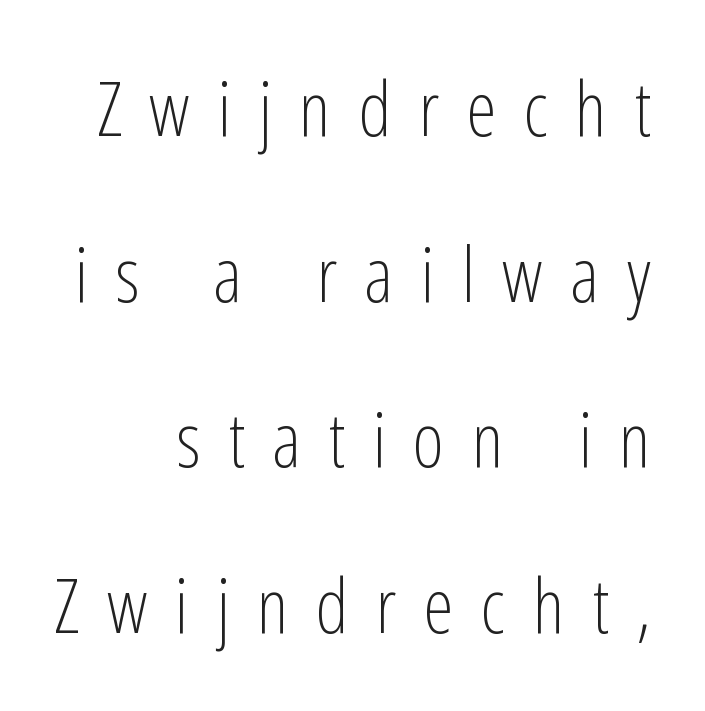
This sample trades compactness for vertical openness between lines. Words appear elongated and porous because spacing is wide. The type sits square on the baseline with zero lean. The passage shown is typed in a proportional face where columns would drift. No extra ink here — the face is not bold. Does the type have serifs? No, each stem ends abruptly.
